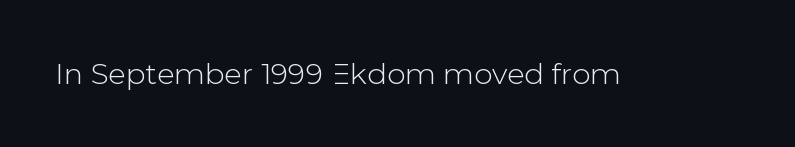
Q: Is the text italic (slanted)? A: No, it is upright.
Q: Is the typeface a serif or a sans-serif typeface? A: Sans-serif.
Q: Is the text underlined? A: No.
Q: Is the spacing between letters normal or unusually wide? A: Normal.
Q: Width (condensed, normal, or wide)? A: Normal.
Q: Stroke contrast? A: Low.
Q: x-height? A: Medium.
Q: Monospaced? A: No.
